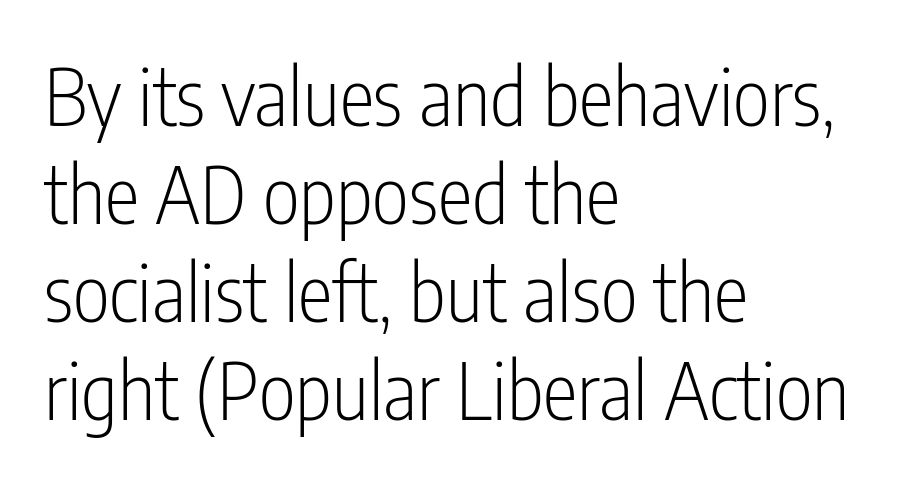
Q: Is the text bold? A: No.
Q: Is the text italic (slanted)? A: No, it is upright.
Q: Is the typeface a serif or a sans-serif typeface? A: Sans-serif.
Q: Is the text underlined? A: No.
Q: How is the paragraph aligned? A: Left-aligned.
Q: Is the spacing between letters normal or unusually wide? A: Normal.
Q: Width (condensed, normal, or wide)? A: Condensed.
Q: Stroke contrast? A: Low.
Q: x-height? A: Medium.
Q: Monospaced? A: No.
